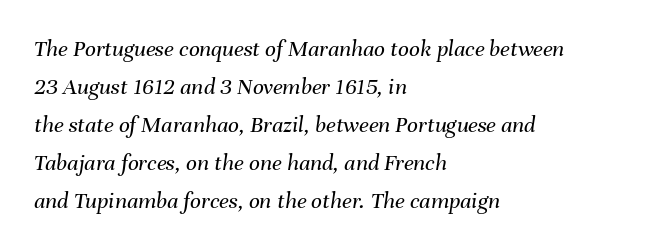
{"italic": "yes", "lean": "right", "slant_degrees": 8, "bold": "no", "underline": "no", "align": "left", "line_spacing": "normal", "line_spacing_ratio": 1.58, "letter_spacing": "normal", "letter_spacing_em": 0.0, "glyph_px": 24}
